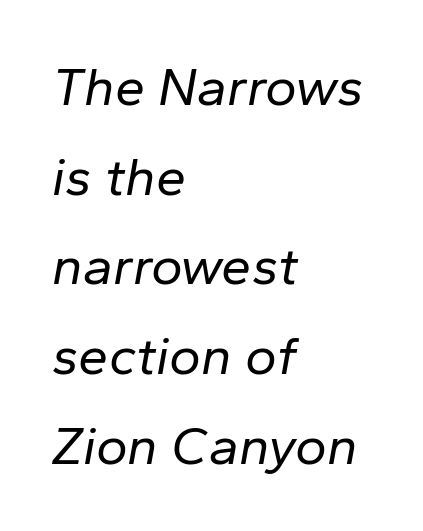
{"italic": "yes", "lean": "right", "slant_degrees": 10, "bold": "no", "weight": "regular", "width": "normal", "stroke_contrast": "low", "x_height": "medium", "monospaced": "no", "underline": "no", "align": "left", "line_spacing": "normal", "line_spacing_ratio": 1.66, "letter_spacing": "normal", "letter_spacing_em": 0.0, "glyph_px": 54}
